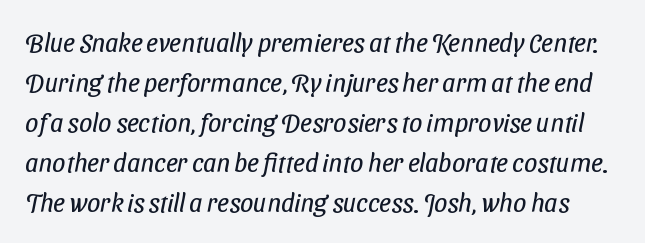
The image shows 26 px text type; set normal line spacing (1.54x), normal letter spacing, not underlined.
